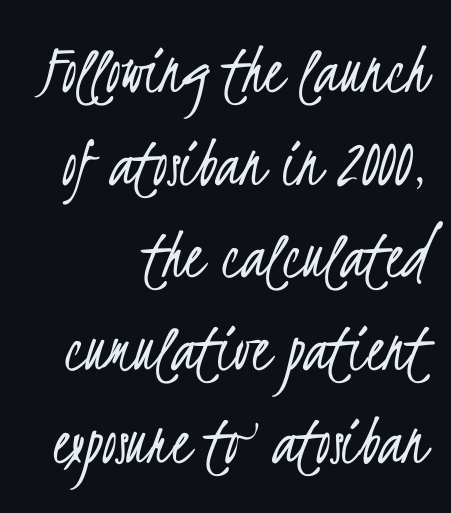
{"serif": "no", "bold": "no", "weight": "light", "width": "condensed", "stroke_contrast": "low", "x_height": "small", "monospaced": "no", "underline": "no", "align": "right", "line_spacing": "normal", "line_spacing_ratio": 1.27, "letter_spacing": "normal", "letter_spacing_em": 0.0, "glyph_px": 73}
